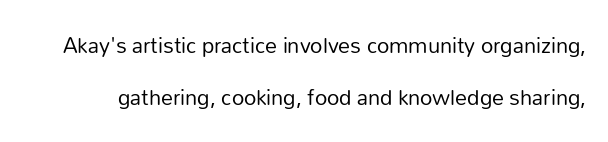
Tracking here is standard; glyphs follow each other at the usual distance. Rendered with straight, roman letterforms. Widely set lines give the paragraph a tall, airy silhouette. Is this a heavy cut? Hardly; it is regular or lighter. Plain, unruled lines of type.
